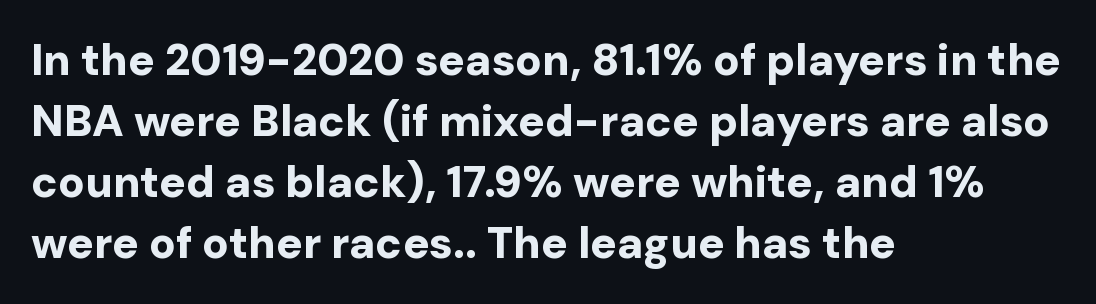
Q: Is the text bold? A: Yes.
Q: Is the text italic (slanted)? A: No, it is upright.
Q: Is the typeface a serif or a sans-serif typeface? A: Sans-serif.
Q: Is the text underlined? A: No.
Q: How is the paragraph aligned? A: Left-aligned.
Q: Is the spacing between letters normal or unusually wide? A: Normal.
Q: Is the spacing between lines tight, normal or loose? A: Normal.
Q: Width (condensed, normal, or wide)? A: Normal.
Q: Stroke contrast? A: Low.
Q: x-height? A: Medium.
Q: Monospaced? A: No.
